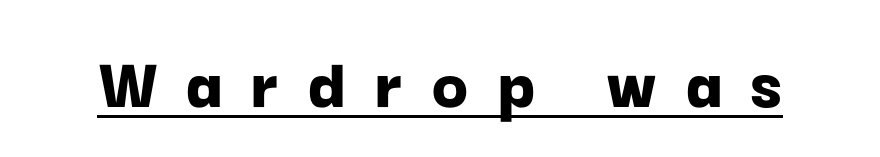
Q: Is the text bold? A: Yes.
Q: Is the text italic (slanted)? A: No, it is upright.
Q: Is the typeface a serif or a sans-serif typeface? A: Sans-serif.
Q: Is the text underlined? A: Yes.
Q: Is the spacing between letters normal or unusually wide? A: Unusually wide.
Q: Width (condensed, normal, or wide)? A: Normal.
Q: Stroke contrast? A: Low.
Q: x-height? A: Medium.
Q: Monospaced? A: No.
